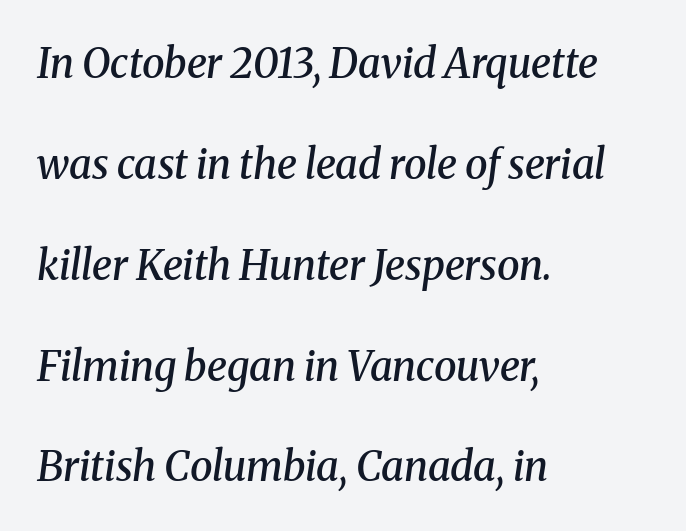
The paragraph shown leans on its left margin. These lines are composed in type with serifs. The line-height multiplier appears high, well above default. There is no visible air inserted between adjacent glyphs. Think of a printed novel: that variable character pitch is what you see here.
